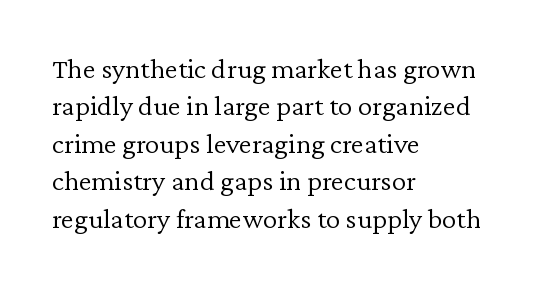
Q: Is the text bold? A: No.
Q: Is the text italic (slanted)? A: No, it is upright.
Q: Is the typeface a serif or a sans-serif typeface? A: Serif.
Q: Is the text underlined? A: No.
Q: How is the paragraph aligned? A: Left-aligned.
Q: Is the spacing between letters normal or unusually wide? A: Normal.
Q: Is the spacing between lines tight, normal or loose? A: Normal.
Q: Width (condensed, normal, or wide)? A: Normal.
Q: Stroke contrast? A: Low.
Q: x-height? A: Medium.
Q: Monospaced? A: No.
